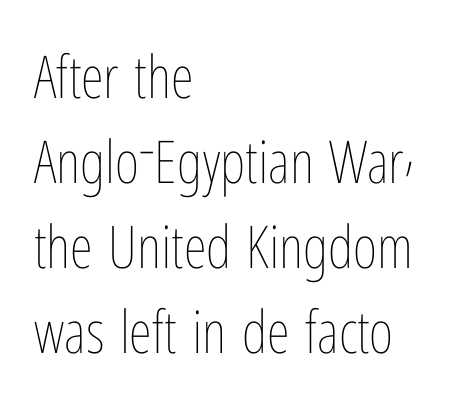
The image shows 59 px thin, condensed type, upright; set left-aligned, normal line spacing (1.44x), normal letter spacing, not underlined; low stroke contrast and a medium x-height.
